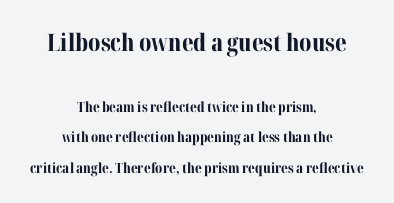
Does the lettering tilt? It doesn't — this is upright. Caption: upper text group enlarged, lower text group reduced. The area under the type is left untouched. Notice the wide empty band between every row — that's loose leading. Its strokes are broad and dark, the hallmark of bold type. Line starts and ends both wander, symmetrically.
